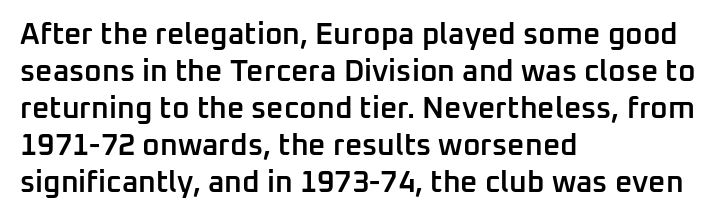
Q: Is the text bold? A: Semi-bold.
Q: Is the text italic (slanted)? A: No, it is upright.
Q: Is the typeface a serif or a sans-serif typeface? A: Sans-serif.
Q: Is the text underlined? A: No.
Q: How is the paragraph aligned? A: Left-aligned.
Q: Is the spacing between letters normal or unusually wide? A: Normal.
Q: Width (condensed, normal, or wide)? A: Normal.
Q: Stroke contrast? A: Low.
Q: x-height? A: Medium.
Q: Monospaced? A: No.
